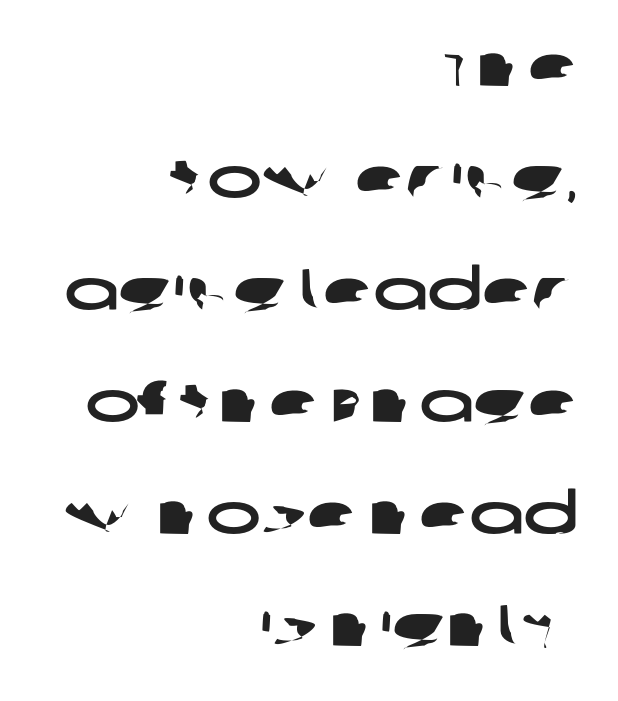
Does the leading feel generous? Absolutely, it's lavish. Between one letter and the next there's only the usual sliver of space. Check where the strokes stop: nothing finishes them off — pure sans. This sample has the flowing, uneven cadence of proportional lettering. A bare baseline throughout the passage. Line endings align vertically; line beginnings do not.
